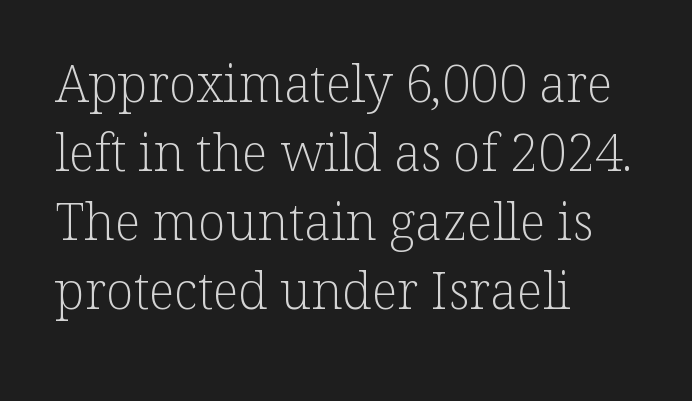
Character widths vary here, with narrow letters taking less room than wide ones. No heavy texture on the line: the type isn't bold. The gap between lines stays unmarked. This is the regular roman posture of the typeface. The vertical gap from one line to the next is medium.
